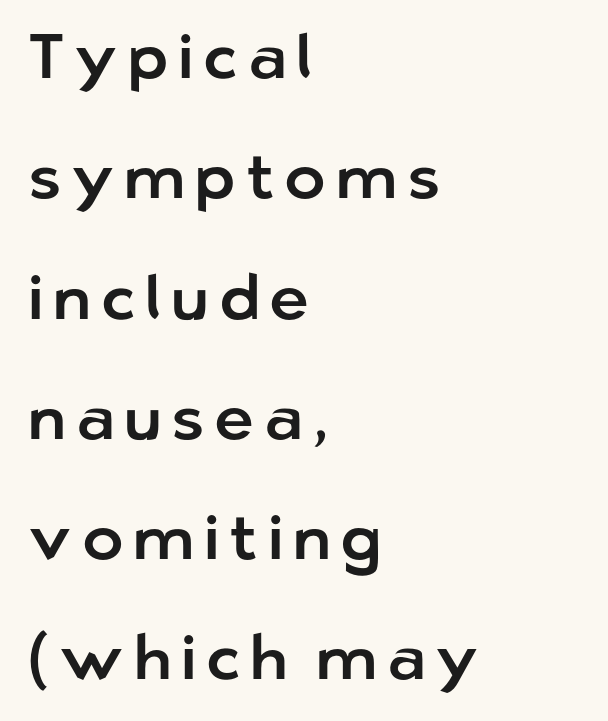
The image shows 62 px sans-serif type, upright; set left-aligned, loose line spacing (1.94x), not underlined; low stroke contrast and a medium x-height.
